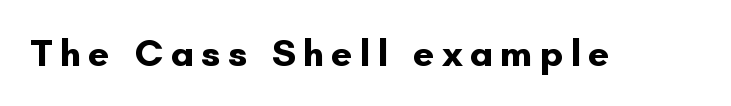
{"serif": "no", "italic": "no", "bold": "yes", "weight": "bold", "width": "normal", "stroke_contrast": "low", "x_height": "small", "monospaced": "no", "underline": "no", "glyph_px": 38}
